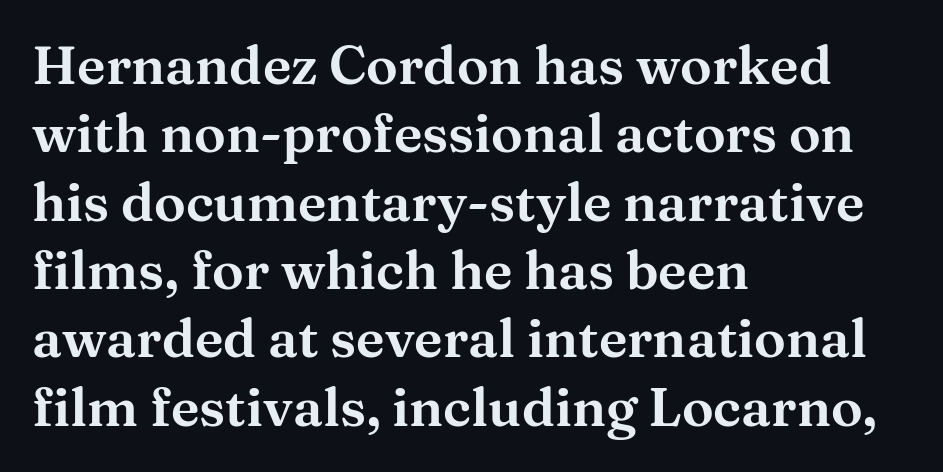
The image shows 53 px wide serif type, upright; set left-aligned, normal line spacing (1.29x), normal letter spacing, not underlined; medium stroke contrast and a medium x-height.
